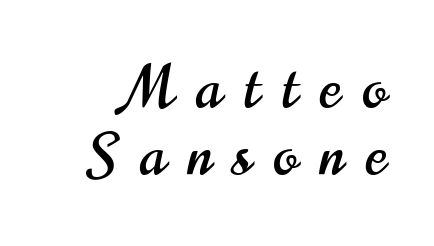
Q: Is the text italic (slanted)? A: Yes.
Q: Is the typeface a serif or a sans-serif typeface? A: Sans-serif.
Q: Is the text underlined? A: No.
Q: Is the spacing between letters normal or unusually wide? A: Unusually wide.
Q: Width (condensed, normal, or wide)? A: Condensed.
Q: Stroke contrast? A: High.
Q: x-height? A: Small.
Q: Monospaced? A: No.
